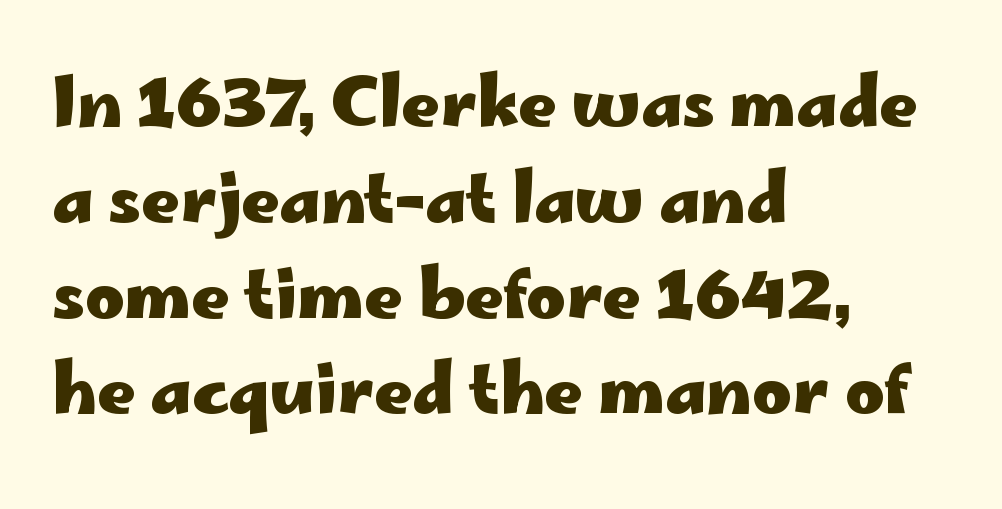
Q: Is the text bold? A: Yes.
Q: Is the text italic (slanted)? A: No, it is upright.
Q: Is the typeface a serif or a sans-serif typeface? A: Sans-serif.
Q: Is the text underlined? A: No.
Q: How is the paragraph aligned? A: Left-aligned.
Q: Is the spacing between letters normal or unusually wide? A: Normal.
Q: Is the spacing between lines tight, normal or loose? A: Normal.
Q: Width (condensed, normal, or wide)? A: Wide.
Q: Stroke contrast? A: Low.
Q: x-height? A: Small.
Q: Monospaced? A: No.
